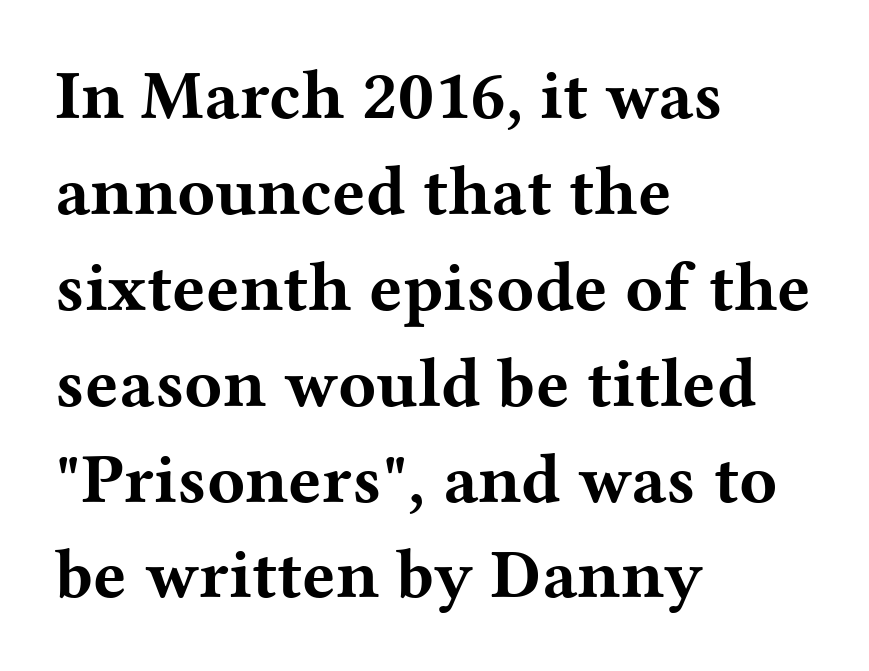
Q: Is the text bold? A: Yes.
Q: Is the text italic (slanted)? A: No, it is upright.
Q: Is the typeface a serif or a sans-serif typeface? A: Serif.
Q: Is the text underlined? A: No.
Q: How is the paragraph aligned? A: Left-aligned.
Q: Is the spacing between letters normal or unusually wide? A: Normal.
Q: Is the spacing between lines tight, normal or loose? A: Normal.
Q: Width (condensed, normal, or wide)? A: Wide.
Q: Stroke contrast? A: Medium.
Q: x-height? A: Medium.
Q: Monospaced? A: No.
